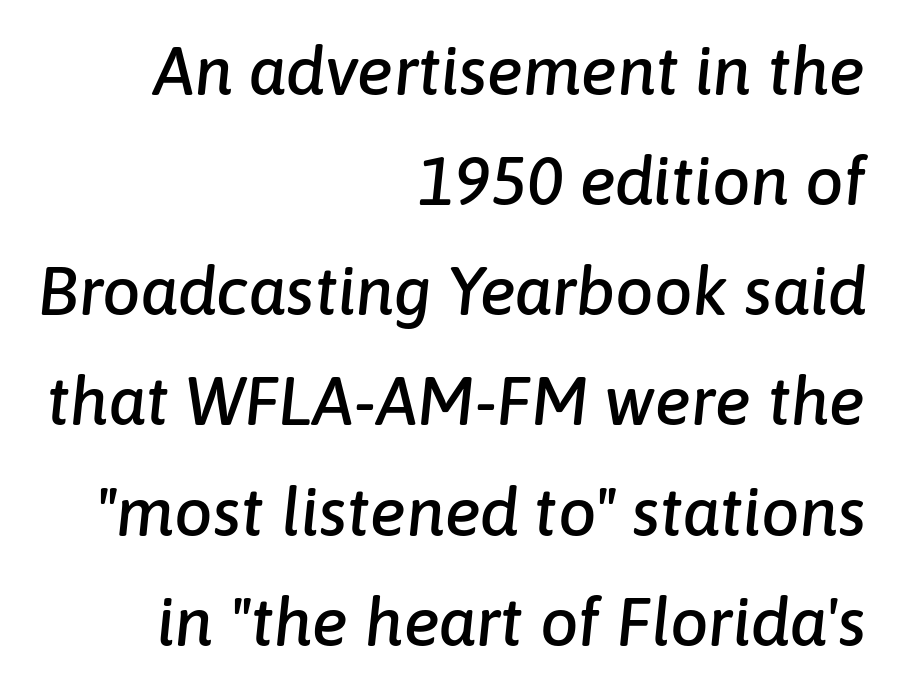
The image shows 68 px text type, italic (leaning right); set right-aligned, normal line spacing (1.62x), normal letter spacing, not underlined; low stroke contrast and a medium x-height.
